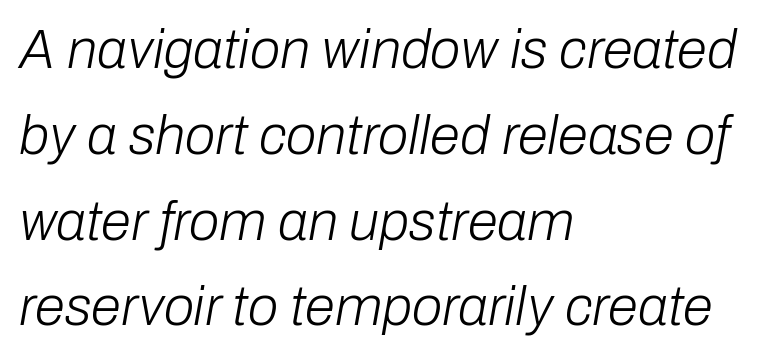
The image shows 55 px light type, italic (leaning right); set left-aligned, normal line spacing (1.56x), normal letter spacing, not underlined; low stroke contrast and a medium x-height.
